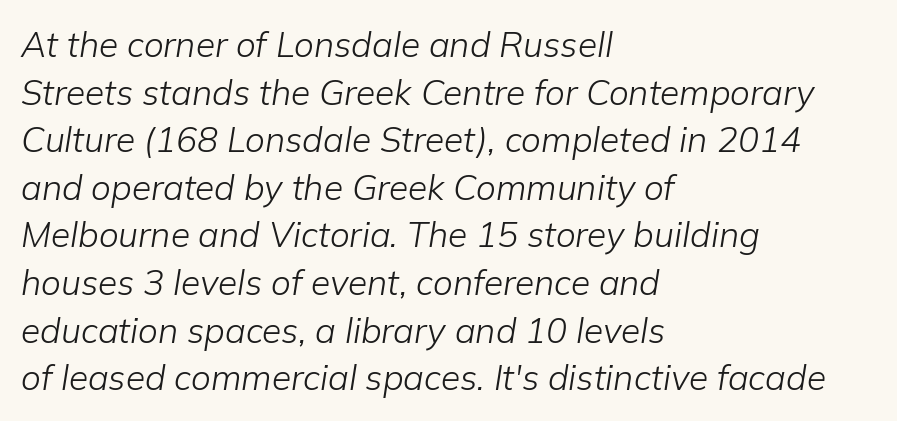
{"italic": "yes", "lean": "right", "slant_degrees": 9, "bold": "no", "weight": "light", "width": "normal", "stroke_contrast": "low", "x_height": "medium", "monospaced": "no", "underline": "no", "align": "left", "line_spacing": "normal", "line_spacing_ratio": 1.36, "letter_spacing": "normal", "letter_spacing_em": 0.0, "glyph_px": 35}
